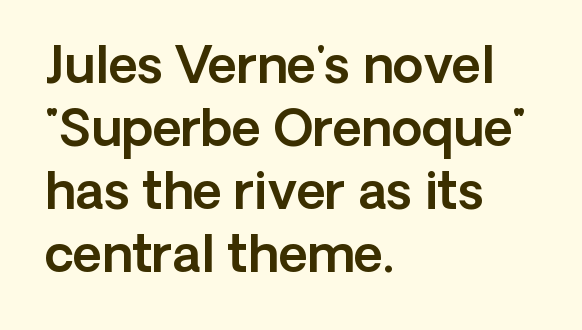
Does the copy run flush right? No — it runs flush left. Does the lettering tilt? It doesn't — this is upright. Notice how descenders clear the ascenders below comfortably — that's standard leading. The passage shown has conventional tracking throughout. Letterform terminals end flat and unadorned throughout the passage.
